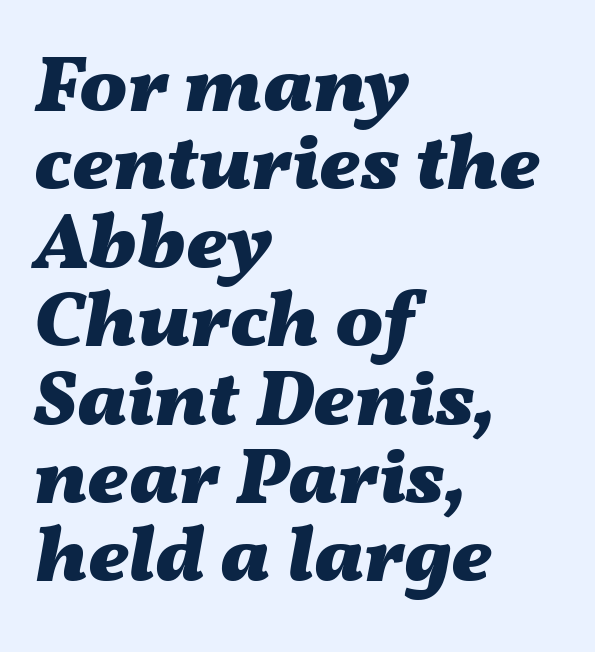
The image shows 80 px heavy, wide type, italic (leaning right); set left-aligned, tight line spacing (0.98x), normal letter spacing, not underlined; medium stroke contrast and a medium x-height.
